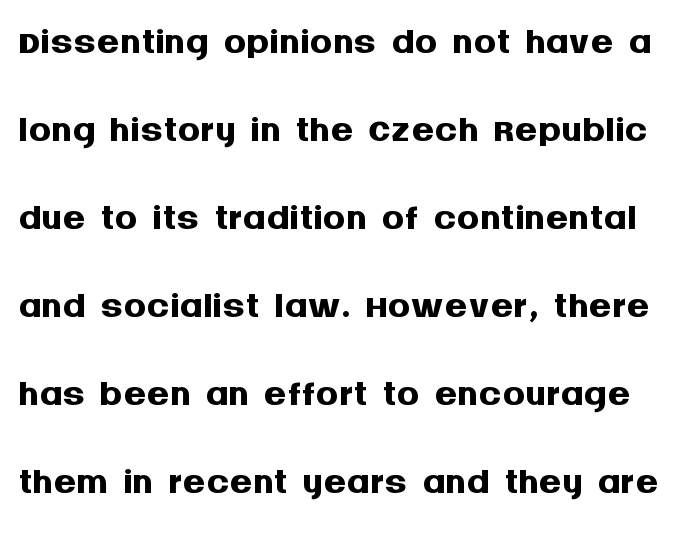
The image shows 56 px semibold sans-serif type, upright; set normal line spacing (1.57x), normal letter spacing, not underlined; medium stroke contrast and a large x-height.
